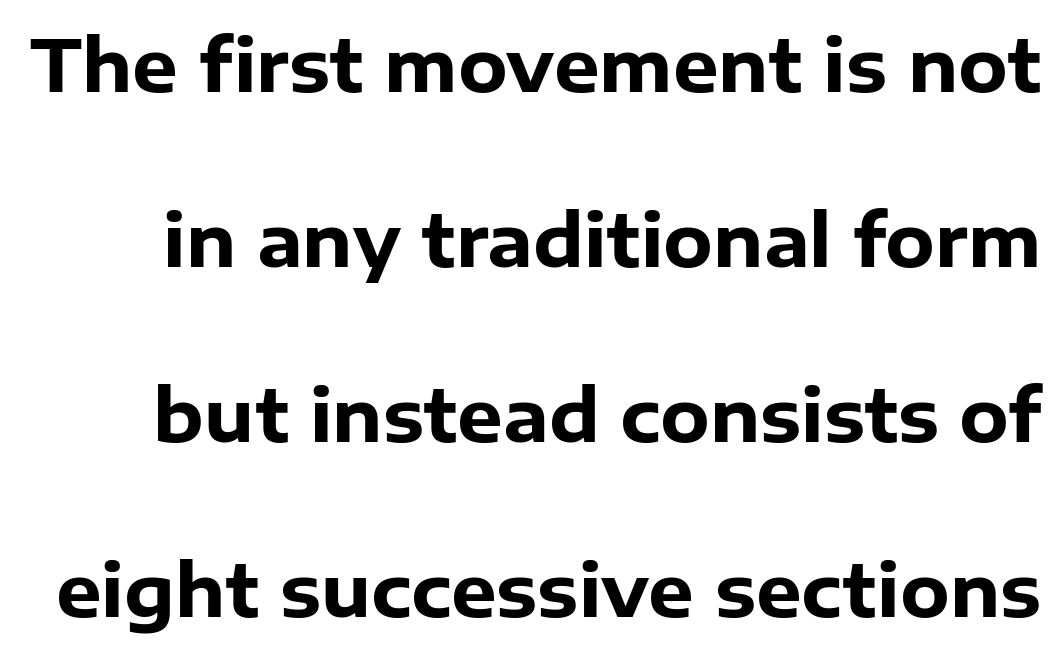
The image shows 72 px heavy sans-serif type, upright; set loose line spacing (2.43x), normal letter spacing, not underlined; low stroke contrast and a medium x-height.
